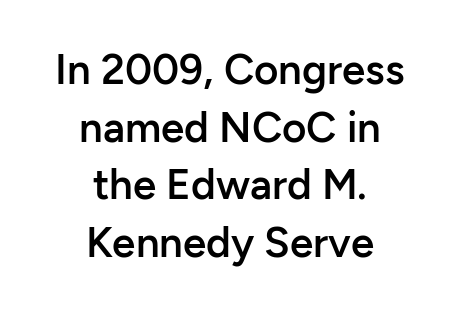
Q: Is the text bold? A: Semi-bold.
Q: Is the text italic (slanted)? A: No, it is upright.
Q: Is the typeface a serif or a sans-serif typeface? A: Sans-serif.
Q: Is the text underlined? A: No.
Q: How is the paragraph aligned? A: Centered.
Q: Is the spacing between letters normal or unusually wide? A: Normal.
Q: Is the spacing between lines tight, normal or loose? A: Normal.
Q: Width (condensed, normal, or wide)? A: Normal.
Q: Stroke contrast? A: Low.
Q: x-height? A: Medium.
Q: Monospaced? A: No.
